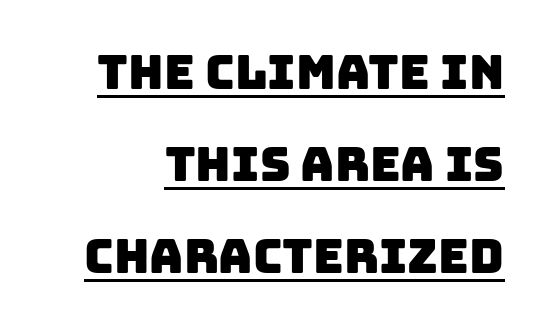
The image shows 47 px sans-serif type; set loose line spacing (1.96x), normal letter spacing, underlined; low stroke contrast and a large x-height.
